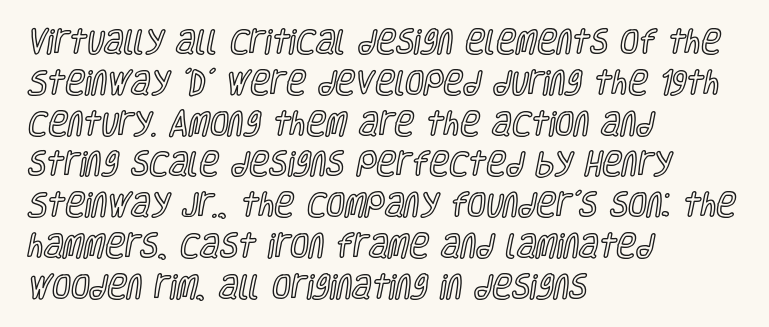
Descenders hang freely into open space. The rag falls on the right side of this text block. No extra tracking has been applied to these lines. Does the leading feel generous? No, just average.
